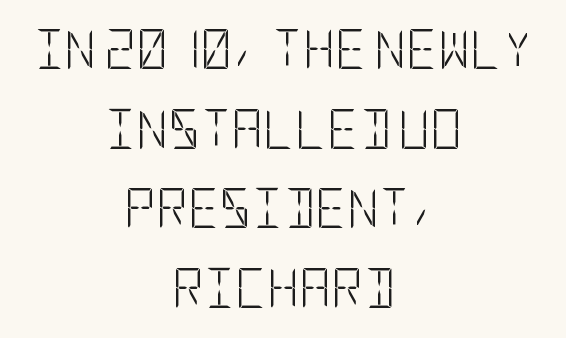
The image shows 39 px light, condensed sans-serif type, upright; set centered, loose line spacing (2.04x), normal letter spacing, not underlined; low stroke contrast and a large x-height.
